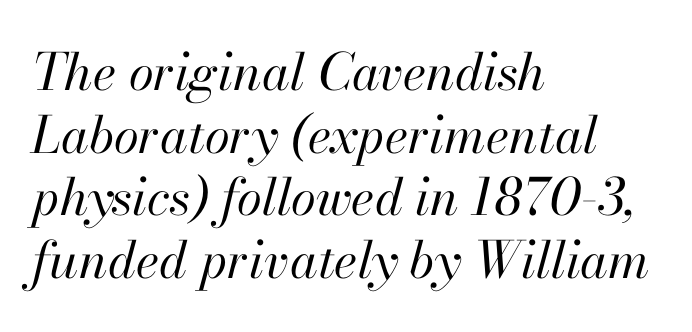
Would a proofreader flag this as italicized? Yes. Is the block centered? No — it sits flush against the left margin. Default kerning and tracking; the words read as compact shapes. The space beneath each line is pristine and unruled. No letter is thick-stroked: the sample isn't bold.
